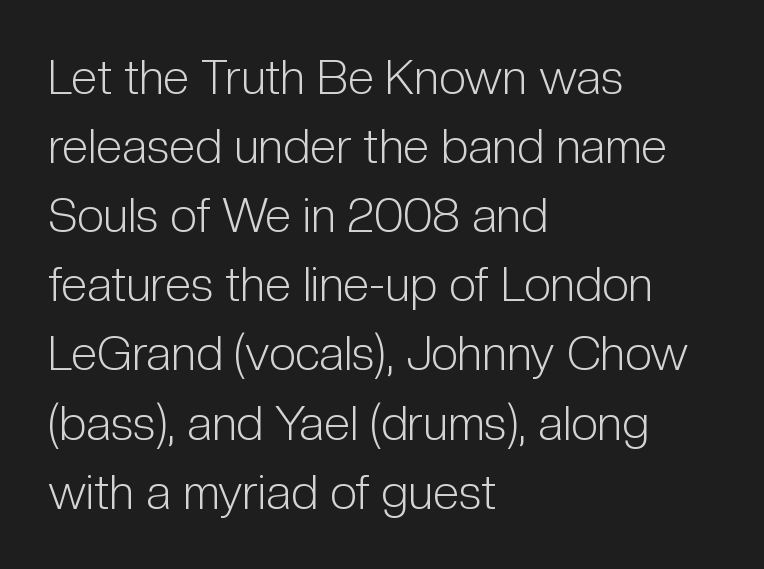
I'd call this a sans setting — the letters go barefoot. If you drew a line through each stem, it would be perfectly vertical. Stroke mass is kept to a normal reading level or below. These lines are set flush left with a ragged right edge. The specimen omits any rule beneath the text block's lines. Caption: standard tracking, unaltered.
